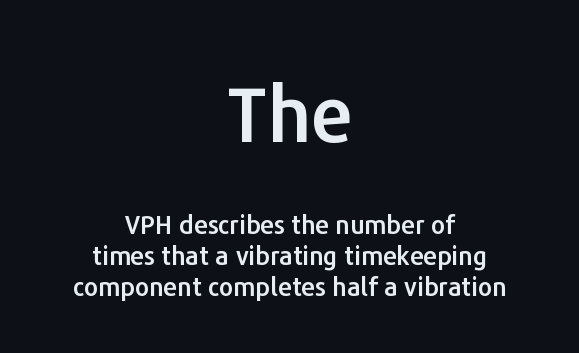
Nobody drew a line under any word here. The passage shown begins with its larger block and ends with its smaller one. Look at the bottom of the vertical strokes: they stop flat, with no serifs. There is no visible air inserted between adjacent glyphs. The letters stand upright; this is a roman face. The lines in this sample share a center point and differ in where they start and stop.
